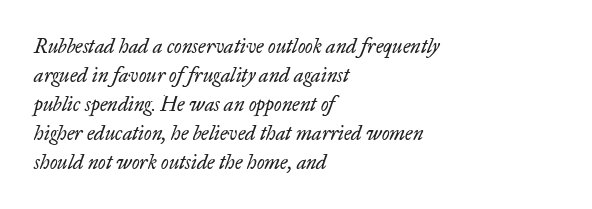
Underline: absent. In terms of leading, this rendering sits right in the middle. A typesetter would call this zero additional tracking. These lines are set flush left with a ragged right edge. Is the type heavy? It reads as light-to-regular instead.
